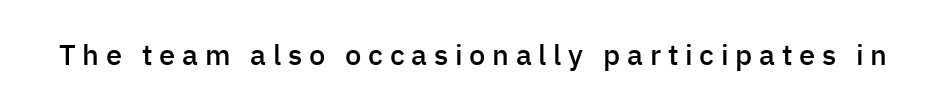
The image shows 29 px semibold sans-serif type, upright; set unusually wide letter spacing (+0.23 em), not underlined; low stroke contrast and a medium x-height.
